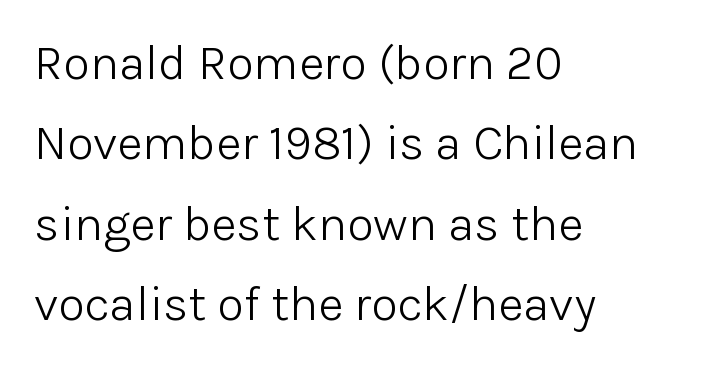
This is the regular roman posture of the typeface. Unbolded letterforms with no extra heft. The words here are not underlined. A sans-serif font was chosen for this passage.
